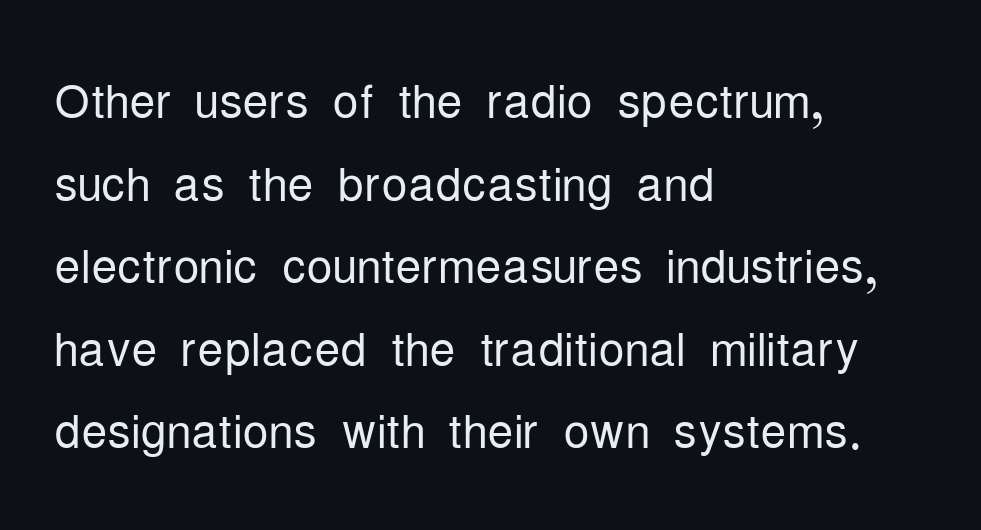
Q: Is the text bold? A: No.
Q: Is the text italic (slanted)? A: No, it is upright.
Q: Is the typeface a serif or a sans-serif typeface? A: Sans-serif.
Q: Is the text underlined? A: No.
Q: How is the paragraph aligned? A: Left-aligned.
Q: Is the spacing between letters normal or unusually wide? A: Normal.
Q: Is the spacing between lines tight, normal or loose? A: Normal.
Q: Width (condensed, normal, or wide)? A: Condensed.
Q: Stroke contrast? A: Low.
Q: x-height? A: Medium.
Q: Monospaced? A: No.
